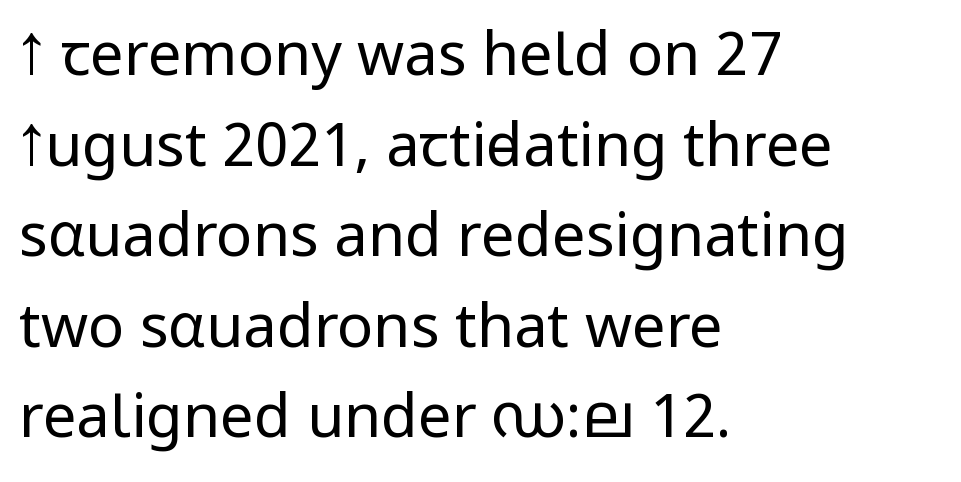
The text was rendered using a sans face with plain stroke endings. This block has exactly the height ordinary leading produces. Designer's note — italics off, roman on. The weight tops out at a normal text grade.
